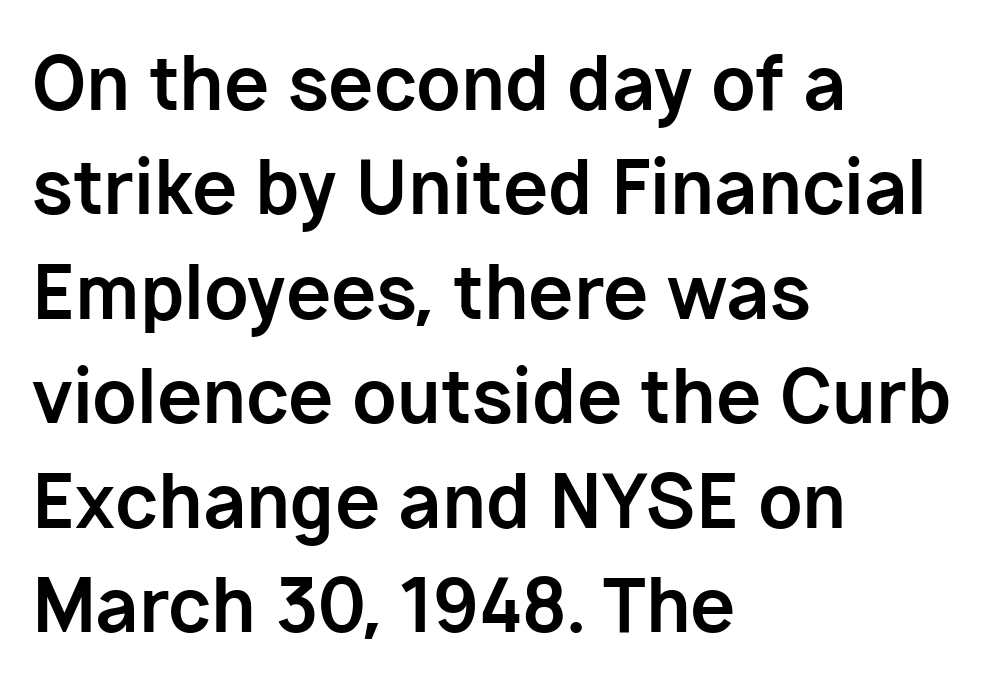
The image shows 73 px bold sans-serif type, upright; set left-aligned, normal line spacing (1.43x), normal letter spacing, not underlined; low stroke contrast and a medium x-height.
